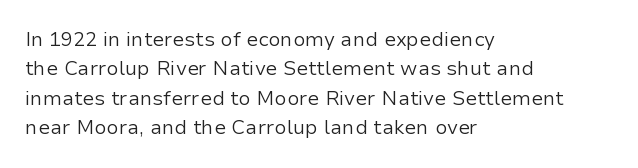
Q: Is the text bold? A: No.
Q: Is the text italic (slanted)? A: No, it is upright.
Q: Is the text underlined? A: No.
Q: How is the paragraph aligned? A: Left-aligned.
Q: Is the spacing between letters normal or unusually wide? A: Normal.
Q: Is the spacing between lines tight, normal or loose? A: Normal.
